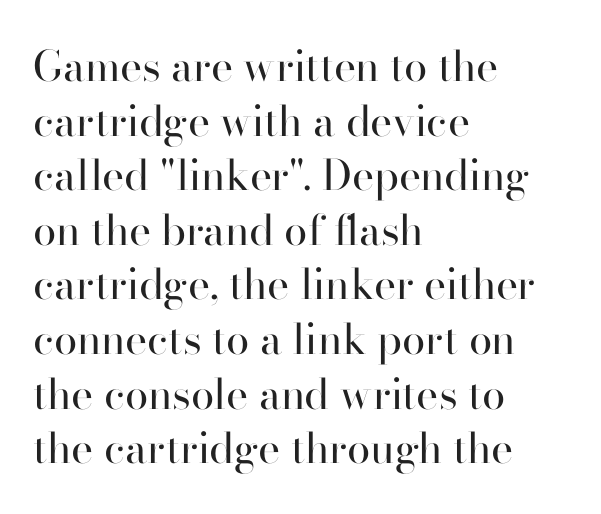
Q: Is the text bold? A: No.
Q: Is the text italic (slanted)? A: No, it is upright.
Q: Is the typeface a serif or a sans-serif typeface? A: Serif.
Q: Is the text underlined? A: No.
Q: How is the paragraph aligned? A: Left-aligned.
Q: Is the spacing between letters normal or unusually wide? A: Normal.
Q: Is the spacing between lines tight, normal or loose? A: Normal.
Q: Width (condensed, normal, or wide)? A: Normal.
Q: Stroke contrast? A: High.
Q: x-height? A: Small.
Q: Monospaced? A: No.
